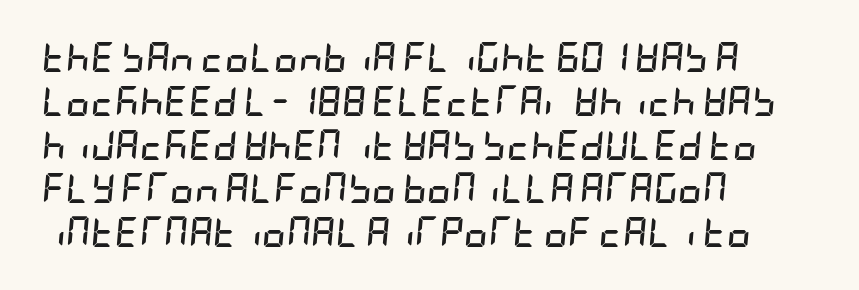
The face used here is rendered with its standard letterfit. There's an unmistakable incline to the writing here. Is there much room between lines? A standard amount, neither cramped nor airy. Set as a true bold cut, around the 700 mark. Just letters on the line, the space beneath them empty.
